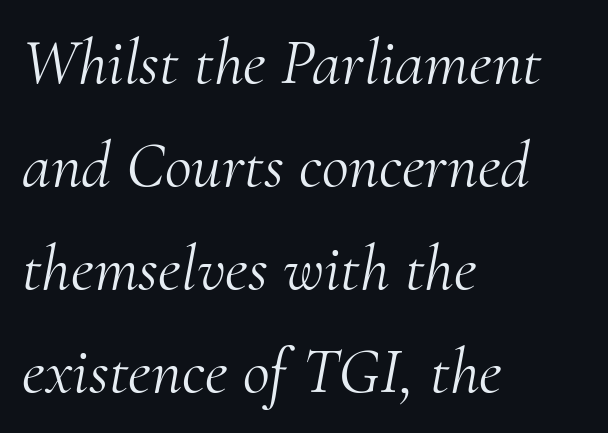
Line spacing here is normal. The paragraph shown leans on its left margin. Characters are canted at an angle relative to the baseline's perpendicular. The line texture is even and compact thanks to regular tracking.
